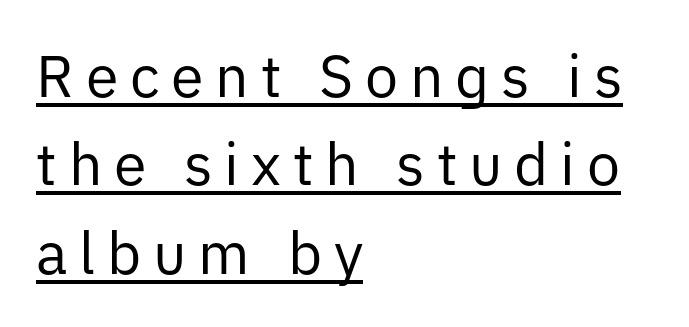
Q: Is the text bold? A: No.
Q: Is the text italic (slanted)? A: No, it is upright.
Q: Is the typeface a serif or a sans-serif typeface? A: Sans-serif.
Q: Is the text underlined? A: Yes.
Q: How is the paragraph aligned? A: Left-aligned.
Q: Is the spacing between letters normal or unusually wide? A: Unusually wide.
Q: Is the spacing between lines tight, normal or loose? A: Normal.
Q: Width (condensed, normal, or wide)? A: Normal.
Q: Stroke contrast? A: Low.
Q: x-height? A: Medium.
Q: Monospaced? A: No.
